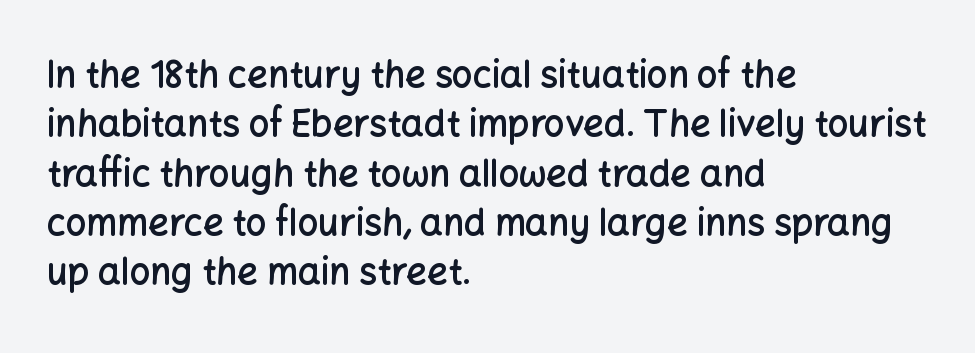
The vertical gap from one line to the next is medium. Is the type bold? Partly — it's a semibold, heavier than regular but not fully bold. Line starts are locked; line ends wander. Each letter keeps its own natural width here, so spacing adapts to shape.
